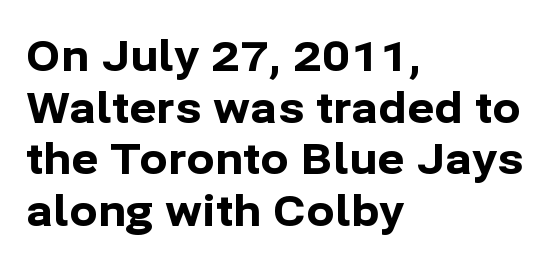
Q: Is the text bold? A: Yes.
Q: Is the text italic (slanted)? A: No, it is upright.
Q: Is the typeface a serif or a sans-serif typeface? A: Sans-serif.
Q: Is the text underlined? A: No.
Q: How is the paragraph aligned? A: Left-aligned.
Q: Is the spacing between letters normal or unusually wide? A: Normal.
Q: Width (condensed, normal, or wide)? A: Normal.
Q: Stroke contrast? A: Low.
Q: x-height? A: Medium.
Q: Monospaced? A: No.
